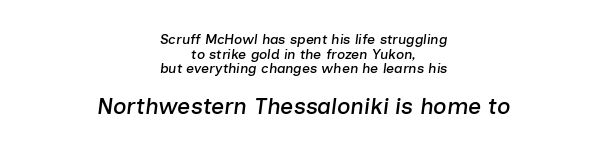
The image shows 23 px text type, italic (leaning right); set centered, tight line spacing (1.04x), normal letter spacing, not underlined; the second (bottom) block is 1.64x larger.
